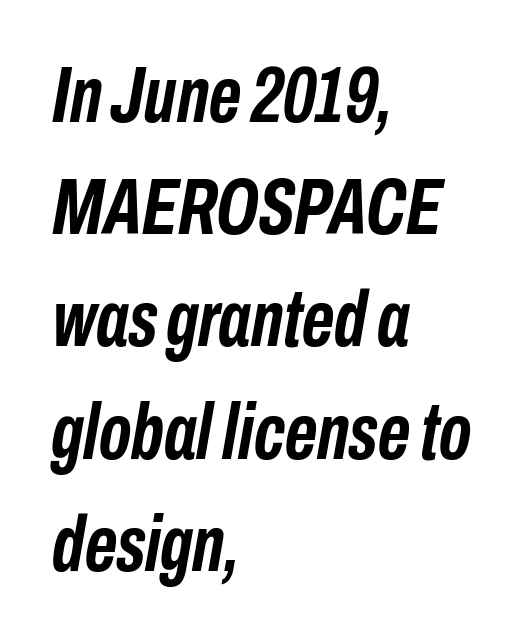
Q: Is the text bold? A: Yes.
Q: Is the text italic (slanted)? A: Yes, it leans right by about 10 degrees.
Q: Is the text underlined? A: No.
Q: How is the paragraph aligned? A: Left-aligned.
Q: Is the spacing between letters normal or unusually wide? A: Normal.
Q: Is the spacing between lines tight, normal or loose? A: Normal.
Q: Width (condensed, normal, or wide)? A: Condensed.
Q: Stroke contrast? A: Low.
Q: x-height? A: Medium.
Q: Monospaced? A: No.
